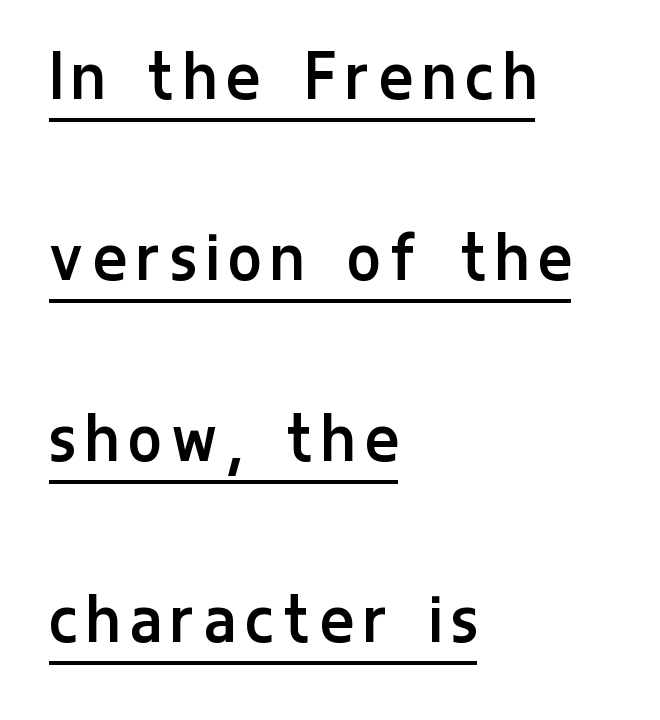
{"serif": "no", "italic": "no", "bold": "no", "weight": "regular", "width": "condensed", "stroke_contrast": "low", "x_height": "medium", "monospaced": "no", "underline": "yes", "align": "left", "line_spacing": "loose", "line_spacing_ratio": 2.32, "glyph_px": 78}
